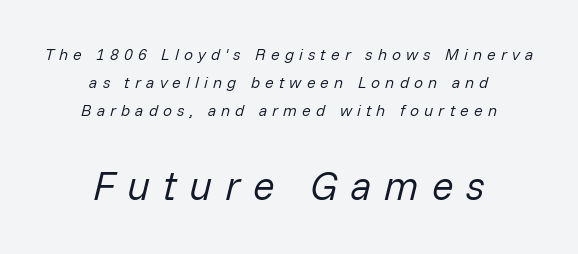
{"italic": "yes", "lean": "right", "slant_degrees": 14, "bold": "no", "weight": "regular", "width": "normal", "stroke_contrast": "low", "x_height": "medium", "monospaced": "no", "underline": "no", "align": "center", "line_spacing_ratio": 1.74, "letter_spacing": "wide", "letter_spacing_em": 0.32, "larger_block": "second", "size_ratio": 2.5, "glyph_px": 40}
